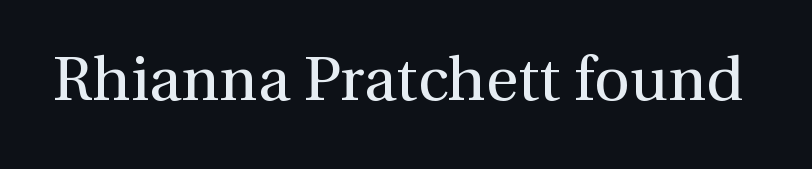
Q: Is the text bold? A: No.
Q: Is the text italic (slanted)? A: No, it is upright.
Q: Is the typeface a serif or a sans-serif typeface? A: Serif.
Q: Is the text underlined? A: No.
Q: Is the spacing between letters normal or unusually wide? A: Normal.
Q: Width (condensed, normal, or wide)? A: Normal.
Q: Stroke contrast? A: Medium.
Q: x-height? A: Medium.
Q: Monospaced? A: No.
